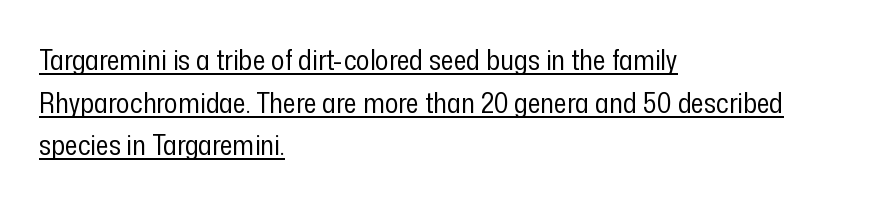
{"serif": "no", "italic": "no", "bold": "no", "weight": "regular", "width": "condensed", "stroke_contrast": "low", "x_height": "medium", "monospaced": "no", "underline": "yes", "align": "left", "line_spacing": "normal", "line_spacing_ratio": 1.52, "letter_spacing": "normal", "letter_spacing_em": 0.0, "glyph_px": 28}
